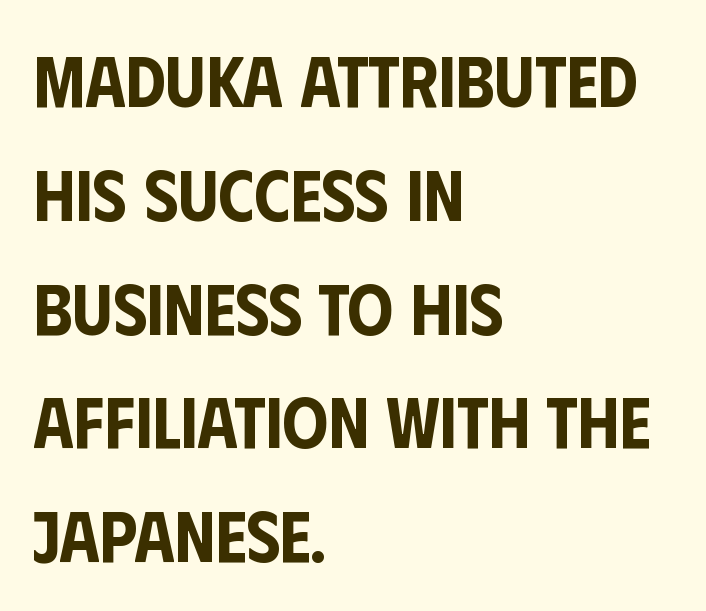
{"serif": "no", "italic": "no", "width": "condensed", "stroke_contrast": "low", "x_height": "large", "monospaced": "no", "underline": "no", "align": "left", "line_spacing": "normal", "line_spacing_ratio": 1.58, "letter_spacing": "normal", "letter_spacing_em": 0.0, "glyph_px": 72}
